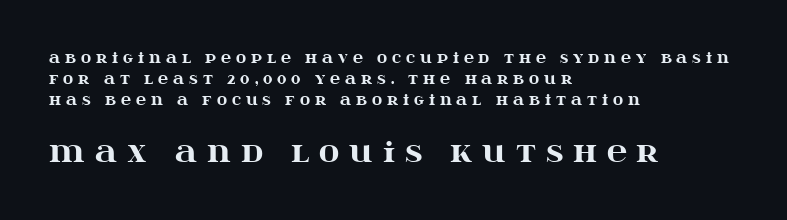
Q: Is the text bold? A: Yes.
Q: Is the text italic (slanted)? A: No, it is upright.
Q: Is the typeface a serif or a sans-serif typeface? A: Serif.
Q: Is the text underlined? A: No.
Q: How is the paragraph aligned? A: Left-aligned.
Q: Is the spacing between letters normal or unusually wide? A: Unusually wide.
Q: Is the spacing between lines tight, normal or loose? A: Normal.
Q: Which block of text is set in a larger size, the first (top) or the second (bottom)? A: The second (bottom) one.
Q: Width (condensed, normal, or wide)? A: Wide.
Q: Stroke contrast? A: High.
Q: x-height? A: Large.
Q: Monospaced? A: No.
